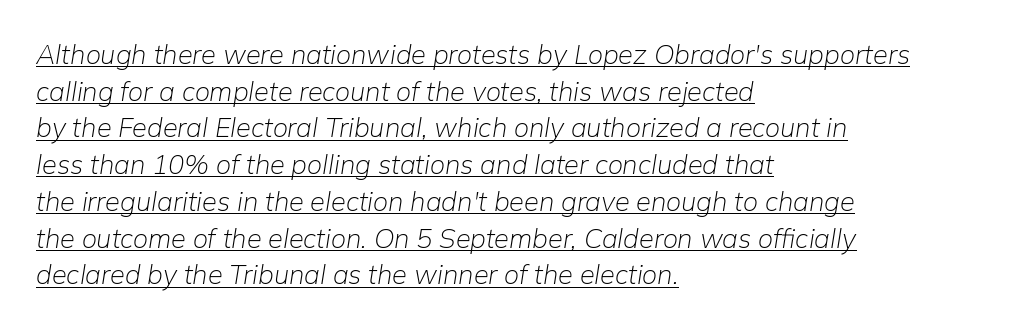
{"italic": "yes", "lean": "right", "slant_degrees": 9, "bold": "no", "underline": "yes", "align": "left", "line_spacing": "normal", "line_spacing_ratio": 1.36, "letter_spacing": "normal", "letter_spacing_em": 0.0, "glyph_px": 27}
